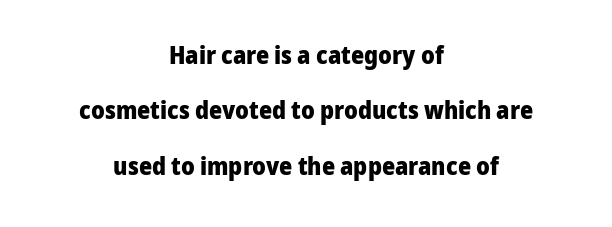
The image shows 25 px bold type, upright; set centered, loose line spacing (2.22x), normal letter spacing, not underlined.
